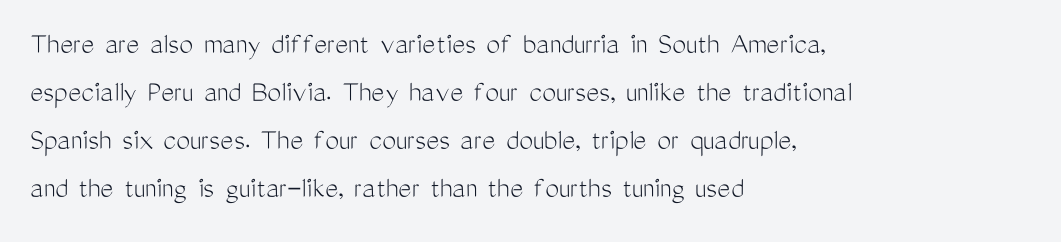
The tracking reads as untouched default to a designer's eye. This is roman type, the default non-slanted kind. A quiet, ordinary-to-light weight characterises the typeface. Quick note: interline space is typical. The face used here is proportionally spaced, like ordinary book or web type. The ragged edge is on the right, which tells us the setting is flush left.
